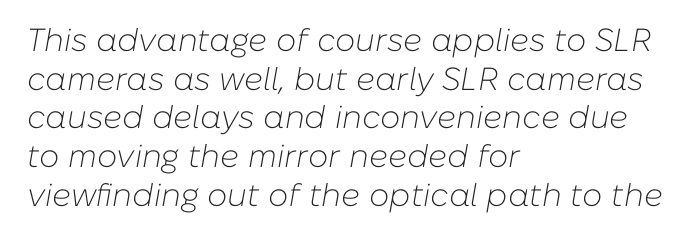
{"italic": "yes", "lean": "right", "slant_degrees": 10, "bold": "no", "weight": "light", "width": "normal", "stroke_contrast": "low", "x_height": "medium", "monospaced": "no", "underline": "no", "align": "left", "line_spacing_ratio": 1.21, "letter_spacing": "normal", "letter_spacing_em": 0.0, "glyph_px": 32}
